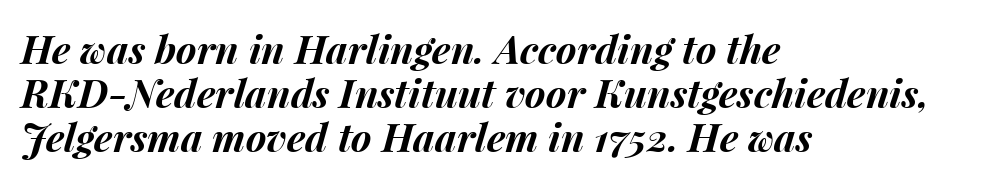
The letters are slanted; this is an italic face. The line-height multiplier appears low, near solid setting. This sample has the flowing, uneven cadence of proportional lettering. Type without underlining. A typesetter would call this zero additional tracking. Layout note: lines flush left.
